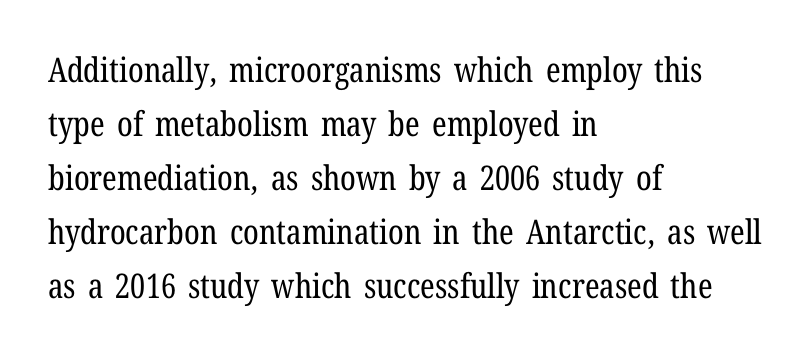
The text was rendered using a seriffed face with decorative stroke endings. The passage shown stacks its lines at a standard gap. The specimen omits any rule beneath the text block's lines. No chunkiness to these letters — they're not bold. Here the designer chose a conventional face with non-uniform glyph widths.
